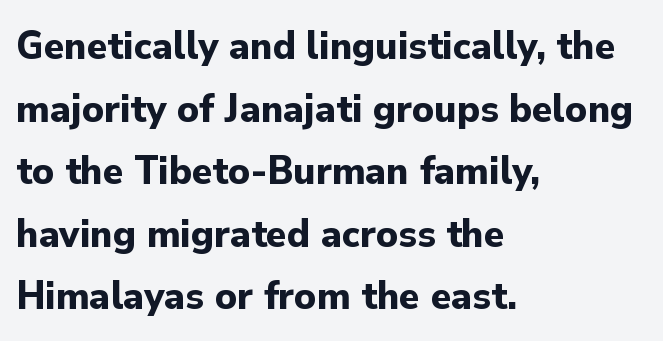
Nope, not italic — everything's standing straight. What stands out about the letter spacing? Nothing — it is the standard amount. Rows of type keep a routine distance in the vertical direction. The letters advance in unequal steps, a hallmark of proportional type. No feet cap the strokes, marking this as sans-serif type.
